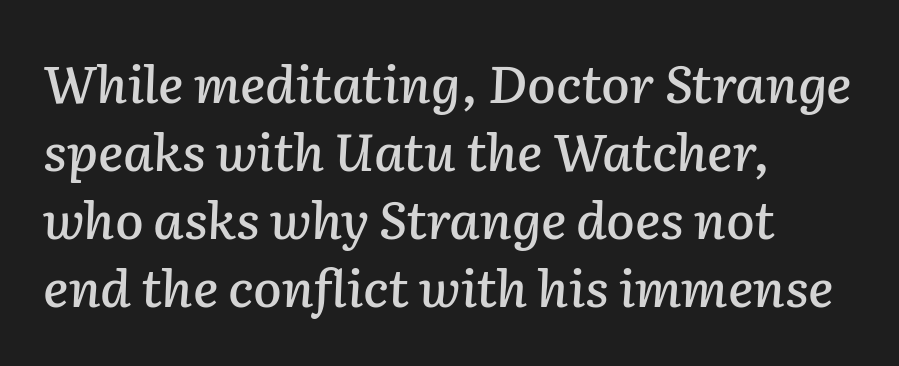
Descenders hang freely into open space. Nobody touched the tracking dial on this one. Summary of vertical rhythm: regular, with standard interline spacing. Is this a fixed-width face? No — the glyphs have proportional, varying widths. The text carries the slant typical of an italic or oblique font. A student would call this left alignment; a typographer would say flush left, rag right.
